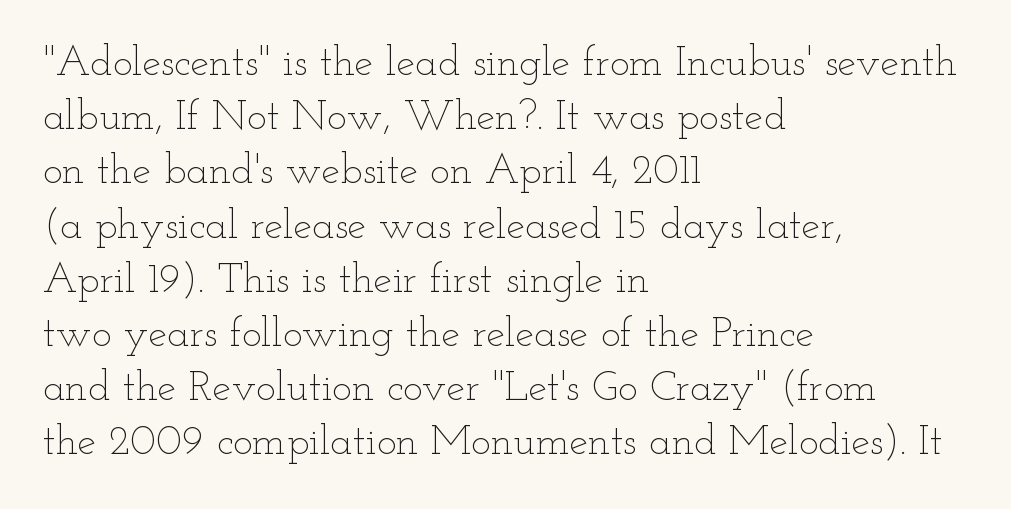
Q: Is the text bold? A: No.
Q: Is the text italic (slanted)? A: No, it is upright.
Q: Is the text underlined? A: No.
Q: How is the paragraph aligned? A: Left-aligned.
Q: Is the spacing between letters normal or unusually wide? A: Normal.
Q: Is the spacing between lines tight, normal or loose? A: Normal.
Q: Width (condensed, normal, or wide)? A: Wide.
Q: Stroke contrast? A: Low.
Q: x-height? A: Small.
Q: Monospaced? A: No.
